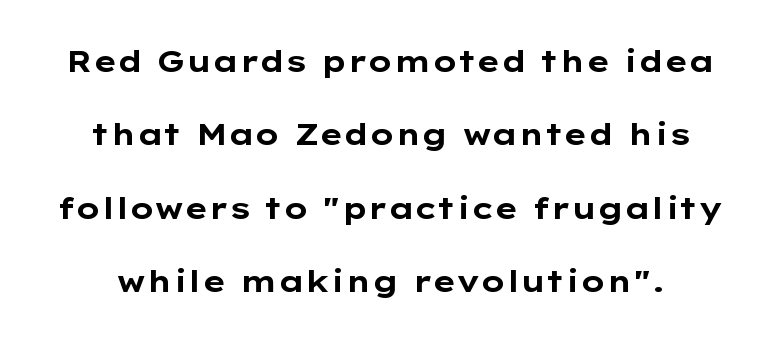
The image shows 30 px bold, wide sans-serif type, upright; set loose line spacing (2.45x), normal letter spacing, not underlined; low stroke contrast and a medium x-height.
